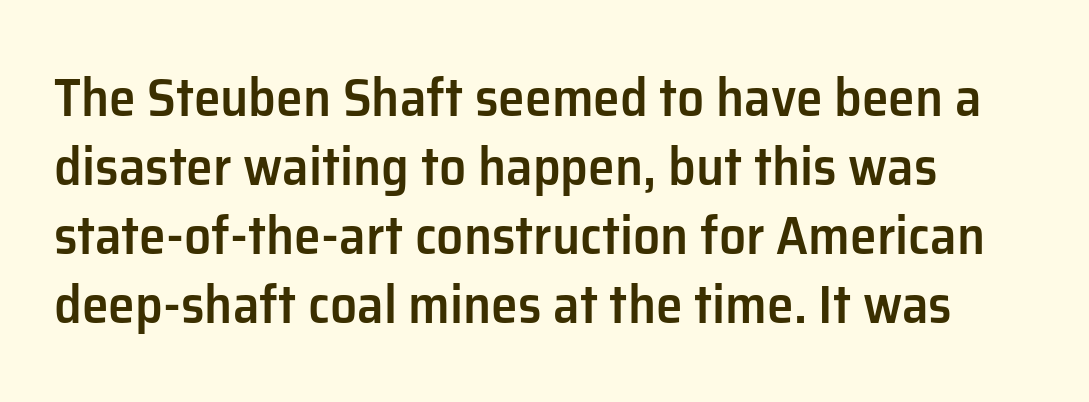
The image shows 54 px semibold sans-serif type, upright; set normal line spacing (1.28x), normal letter spacing, not underlined; low stroke contrast and a medium x-height.
